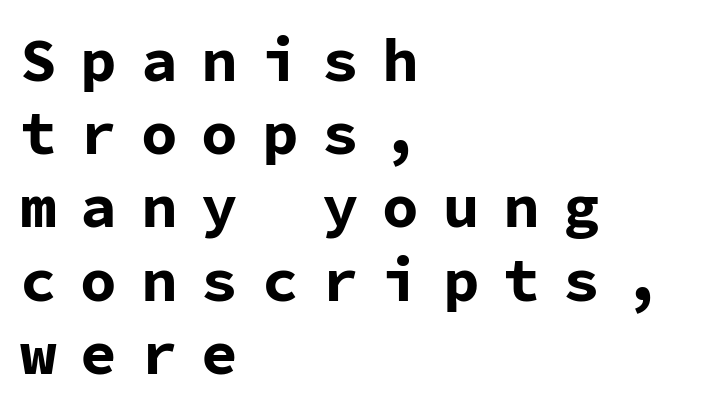
Q: Is the text bold? A: Yes.
Q: Is the text italic (slanted)? A: No, it is upright.
Q: Is the typeface a serif or a sans-serif typeface? A: Sans-serif.
Q: Is the text underlined? A: No.
Q: How is the paragraph aligned? A: Left-aligned.
Q: Is the spacing between letters normal or unusually wide? A: Unusually wide.
Q: Width (condensed, normal, or wide)? A: Normal.
Q: Stroke contrast? A: Low.
Q: x-height? A: Medium.
Q: Monospaced? A: Yes.
